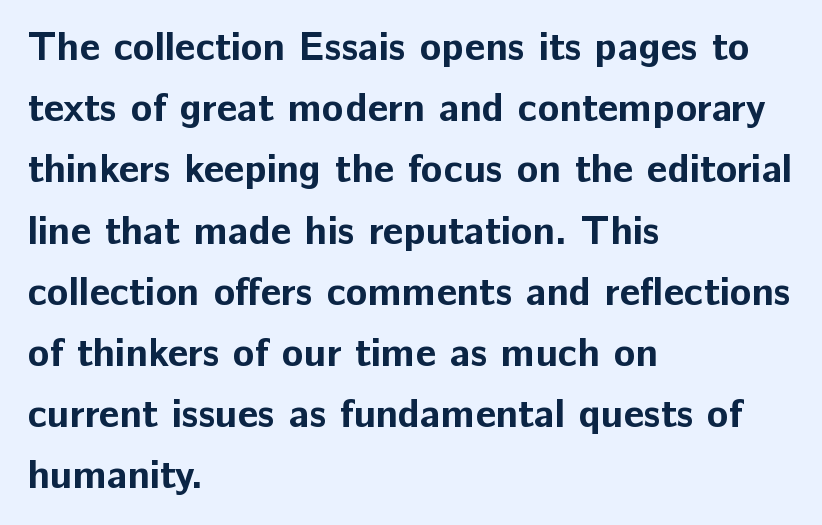
Character widths vary here, with narrow letters taking less room than wide ones. A normal amount of white space separates one row of letters from the next. Letter spacing: default. The glyphs in this specimen are sans serif. The space beneath each line is pristine and unruled. A student would call this left alignment; a typographer would say flush left, rag right.
